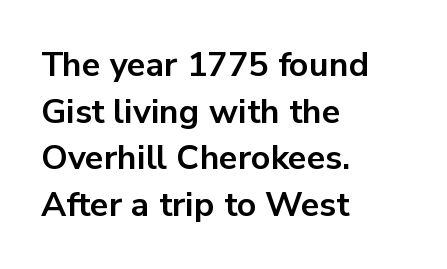
Q: Is the text bold? A: Yes.
Q: Is the text italic (slanted)? A: No, it is upright.
Q: Is the typeface a serif or a sans-serif typeface? A: Sans-serif.
Q: Is the text underlined? A: No.
Q: How is the paragraph aligned? A: Left-aligned.
Q: Is the spacing between letters normal or unusually wide? A: Normal.
Q: Is the spacing between lines tight, normal or loose? A: Normal.
Q: Width (condensed, normal, or wide)? A: Normal.
Q: Stroke contrast? A: Low.
Q: x-height? A: Medium.
Q: Monospaced? A: No.
